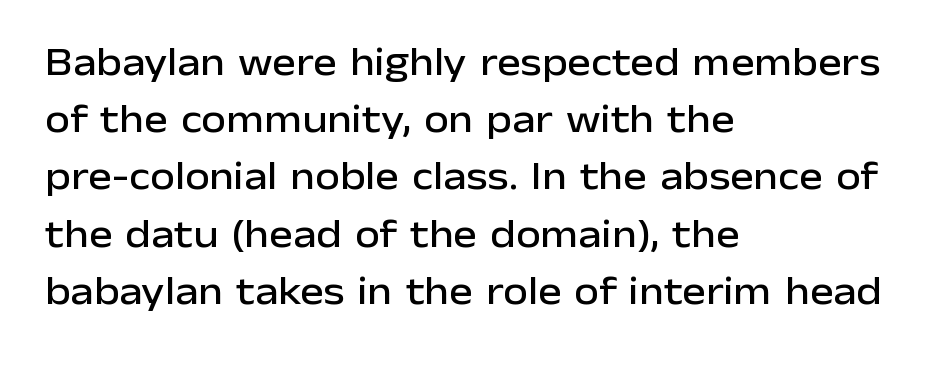
{"serif": "no", "italic": "no", "width": "normal", "stroke_contrast": "low", "x_height": "medium", "monospaced": "no", "underline": "no", "align": "left", "line_spacing": "normal", "line_spacing_ratio": 1.43, "letter_spacing": "normal", "letter_spacing_em": 0.0, "glyph_px": 40}
